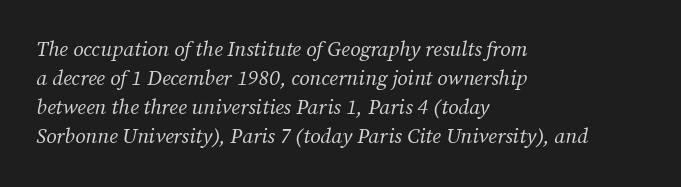
{"italic": "yes", "lean": "right", "slant_degrees": 12, "bold": "no", "underline": "no", "align": "left", "line_spacing": "normal", "line_spacing_ratio": 1.38, "letter_spacing": "normal", "letter_spacing_em": 0.0, "glyph_px": 21}
